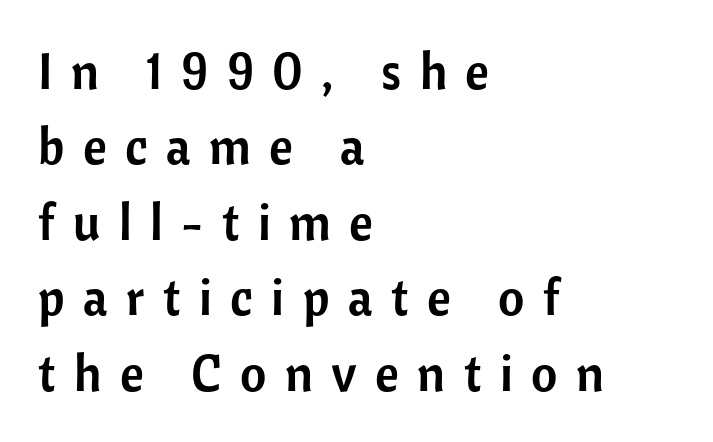
The letterforms stand isolated, each surrounded by extra space. Every character sits straight up, as roman type does. The string is rendered with underlining switched off. Each letter keeps its own natural width here, so spacing adapts to shape. Reading down the block, your eye returns to a fixed left position each line.
